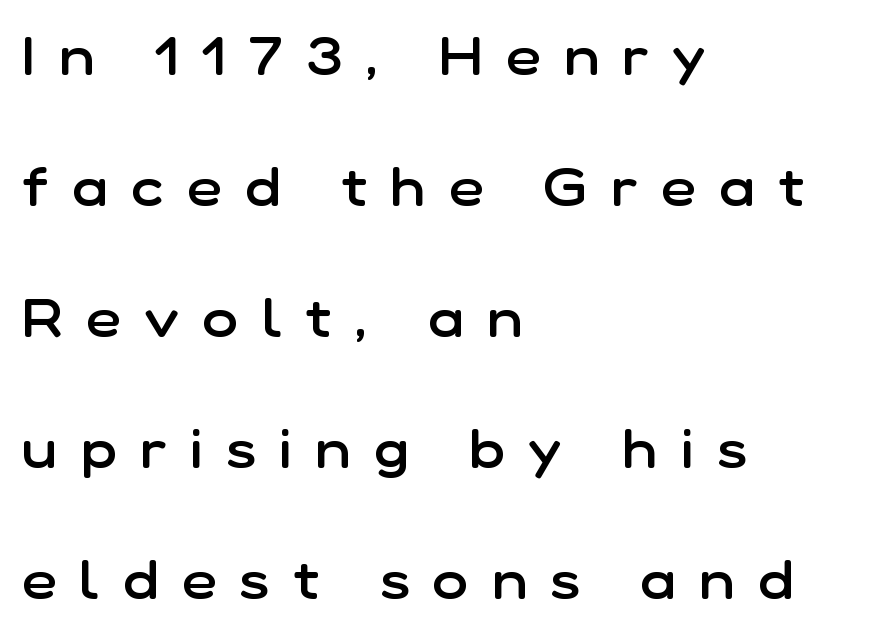
Q: Is the text bold? A: Semi-bold.
Q: Is the text italic (slanted)? A: No, it is upright.
Q: Is the typeface a serif or a sans-serif typeface? A: Sans-serif.
Q: Is the text underlined? A: No.
Q: How is the paragraph aligned? A: Left-aligned.
Q: Is the spacing between letters normal or unusually wide? A: Unusually wide.
Q: Is the spacing between lines tight, normal or loose? A: Loose.
Q: Width (condensed, normal, or wide)? A: Normal.
Q: Stroke contrast? A: Low.
Q: x-height? A: Medium.
Q: Monospaced? A: No.
